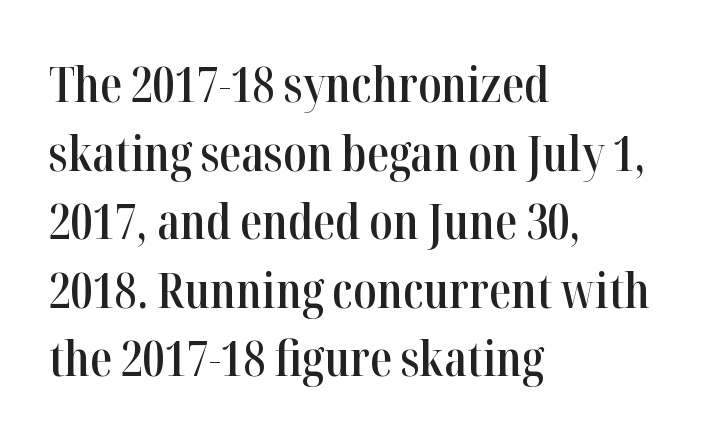
The image shows 49 px semibold, condensed serif type, upright; set left-aligned, normal line spacing (1.4x), normal letter spacing, not underlined; high stroke contrast and a medium x-height.
